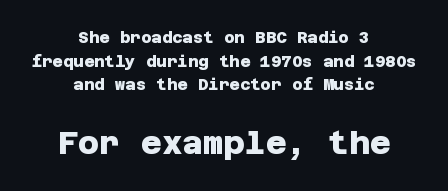
The image shows 32 px heavy sans-serif type; set centered, normal line spacing (1.47x), normal letter spacing, not underlined; the second (bottom) block is 2.0x larger; low stroke contrast and a large x-height.
